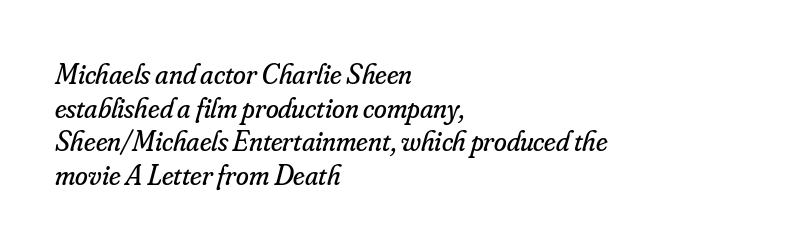
{"serif": "yes", "italic": "yes", "lean": "right", "slant_degrees": 16, "bold": "no", "weight": "regular", "width": "normal", "stroke_contrast": "low", "x_height": "small", "monospaced": "no", "underline": "no", "align": "left", "line_spacing_ratio": 1.16, "letter_spacing": "normal", "letter_spacing_em": 0.0, "glyph_px": 29}
